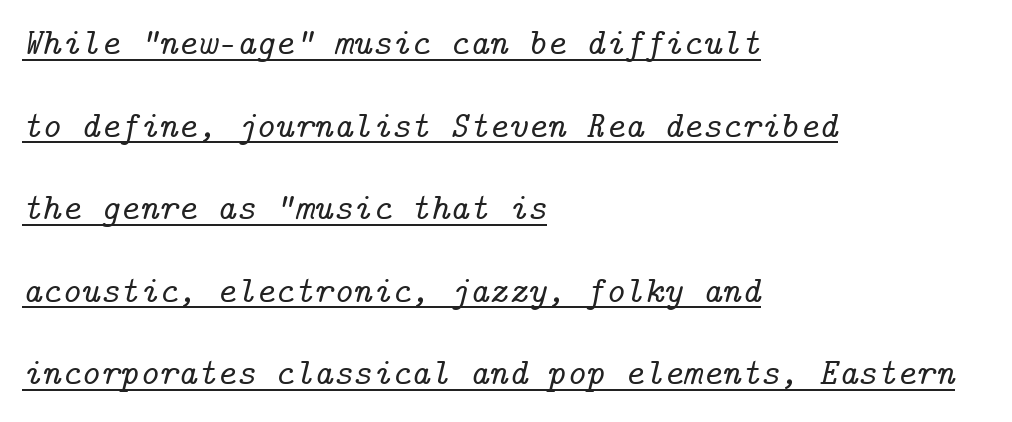
The vertical gap from one line to the next is large. Looking at the ascenders, they clearly lean. This sample carries an underscore along the baseline area. The typesetter chose a ragged-right arrangement here.
